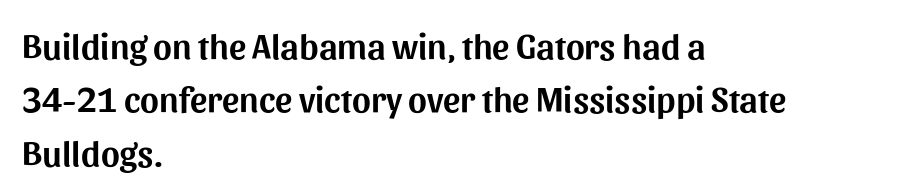
Q: Is the text italic (slanted)? A: No, it is upright.
Q: Is the typeface a serif or a sans-serif typeface? A: Sans-serif.
Q: Is the text underlined? A: No.
Q: How is the paragraph aligned? A: Left-aligned.
Q: Is the spacing between letters normal or unusually wide? A: Normal.
Q: Is the spacing between lines tight, normal or loose? A: Normal.
Q: Width (condensed, normal, or wide)? A: Normal.
Q: Stroke contrast? A: Medium.
Q: x-height? A: Medium.
Q: Monospaced? A: No.
